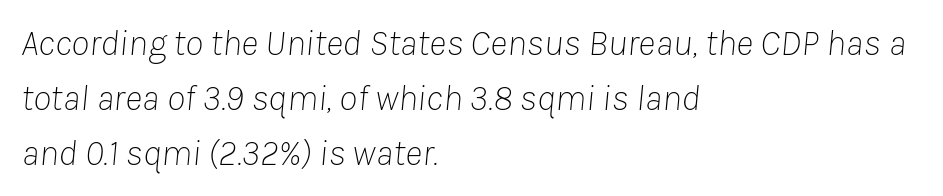
{"italic": "yes", "lean": "right", "slant_degrees": 8, "bold": "no", "weight": "thin", "width": "normal", "stroke_contrast": "low", "x_height": "medium", "monospaced": "no", "underline": "no", "align": "left", "line_spacing": "normal", "line_spacing_ratio": 1.48, "letter_spacing": "normal", "letter_spacing_em": 0.0, "glyph_px": 37}
